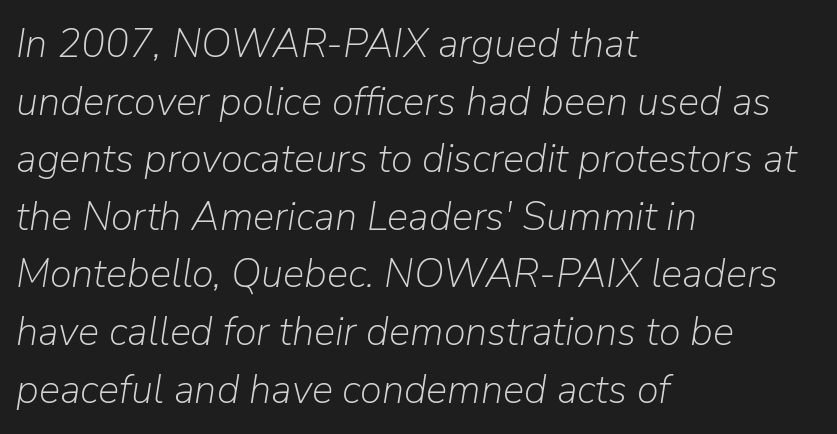
The image shows 40 px light type, italic (leaning right); set left-aligned, normal line spacing (1.44x), normal letter spacing, not underlined; low stroke contrast and a medium x-height.
